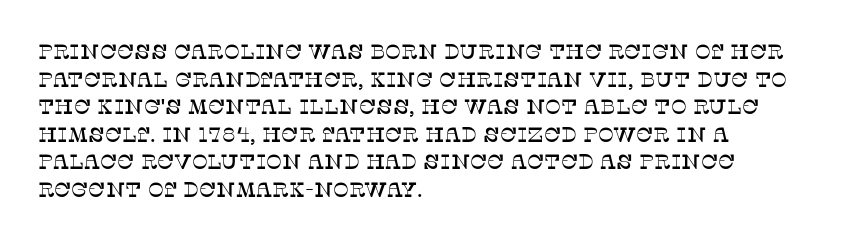
Q: Is the text italic (slanted)? A: No, it is upright.
Q: Is the text underlined? A: No.
Q: How is the paragraph aligned? A: Left-aligned.
Q: Is the spacing between letters normal or unusually wide? A: Normal.
Q: Is the spacing between lines tight, normal or loose? A: Normal.
